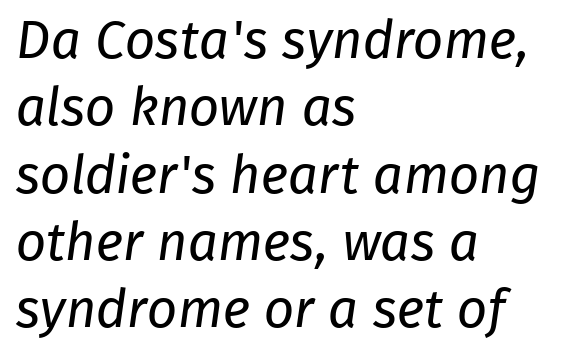
{"serif": "no", "bold": "no", "weight": "regular", "width": "normal", "stroke_contrast": "low", "x_height": "medium", "monospaced": "no", "underline": "no", "align": "left", "line_spacing": "normal", "line_spacing_ratio": 1.27, "letter_spacing": "normal", "letter_spacing_em": 0.0, "glyph_px": 53}
